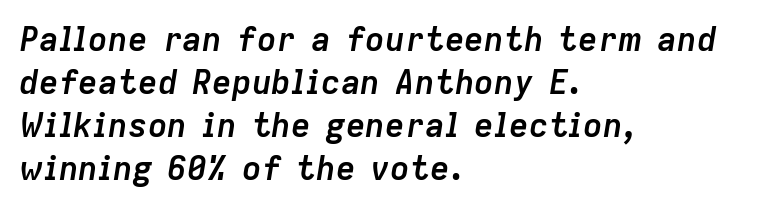
The image shows 33 px semibold type, italic (leaning right); set left-aligned, normal line spacing (1.3x), normal letter spacing, not underlined; low stroke contrast and a medium x-height.
